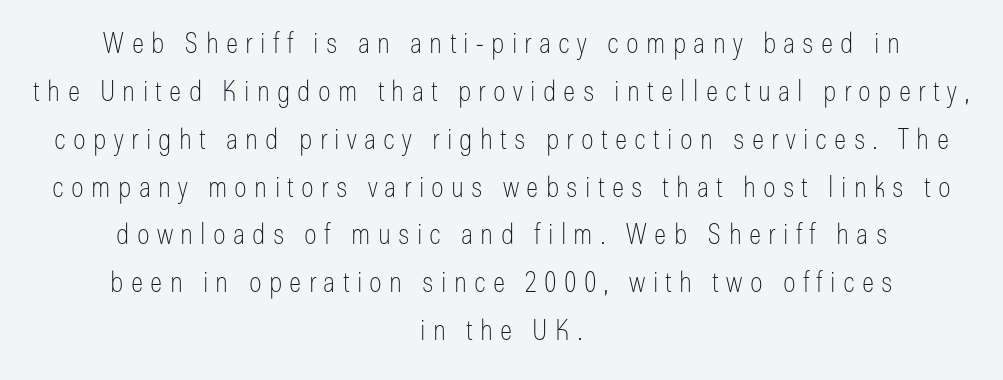
Q: Is the text bold? A: No.
Q: Is the text italic (slanted)? A: No, it is upright.
Q: Is the typeface a serif or a sans-serif typeface? A: Sans-serif.
Q: Is the text underlined? A: No.
Q: How is the paragraph aligned? A: Centered.
Q: Is the spacing between letters normal or unusually wide? A: Unusually wide.
Q: Is the spacing between lines tight, normal or loose? A: Normal.
Q: Width (condensed, normal, or wide)? A: Condensed.
Q: Stroke contrast? A: Low.
Q: x-height? A: Medium.
Q: Monospaced? A: No.
